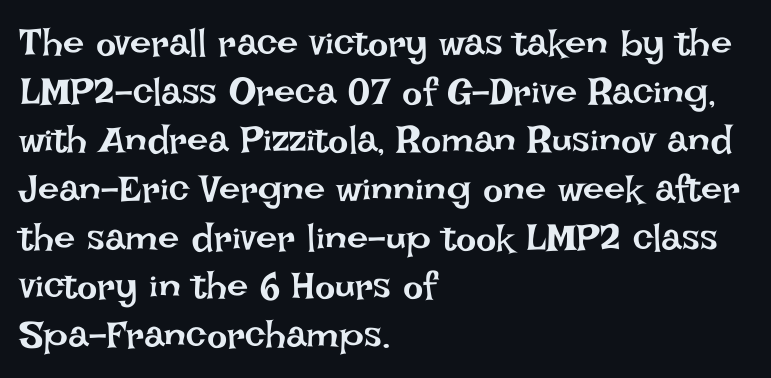
Q: Is the text bold? A: No.
Q: Is the text italic (slanted)? A: No, it is upright.
Q: Is the text underlined? A: No.
Q: How is the paragraph aligned? A: Left-aligned.
Q: Is the spacing between letters normal or unusually wide? A: Normal.
Q: Is the spacing between lines tight, normal or loose? A: Normal.
Q: Width (condensed, normal, or wide)? A: Normal.
Q: Stroke contrast? A: Low.
Q: x-height? A: Large.
Q: Monospaced? A: No.
